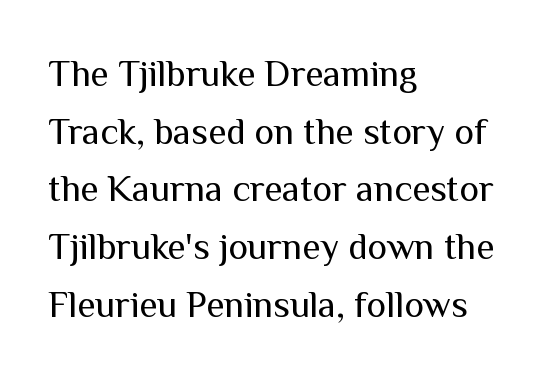
{"serif": "no", "italic": "no", "bold": "no", "weight": "regular", "width": "normal", "stroke_contrast": "medium", "x_height": "medium", "monospaced": "no", "underline": "no", "align": "left", "line_spacing": "normal", "line_spacing_ratio": 1.56, "letter_spacing": "normal", "letter_spacing_em": 0.0, "glyph_px": 37}
